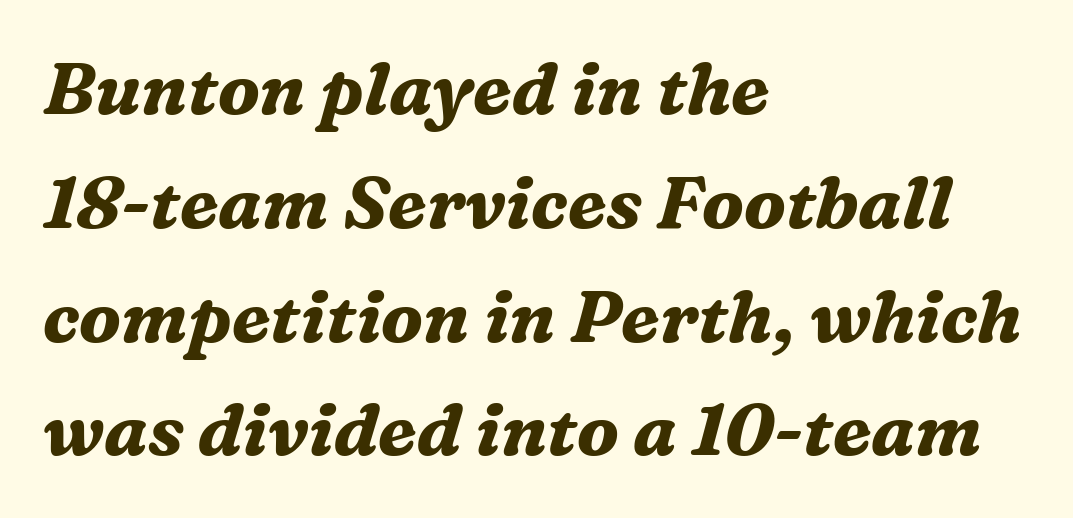
{"serif": "yes", "italic": "yes", "lean": "right", "slant_degrees": 16, "bold": "yes", "weight": "bold", "width": "normal", "stroke_contrast": "medium", "x_height": "medium", "monospaced": "no", "underline": "no", "align": "left", "line_spacing": "normal", "line_spacing_ratio": 1.58, "letter_spacing": "normal", "letter_spacing_em": 0.0, "glyph_px": 72}
